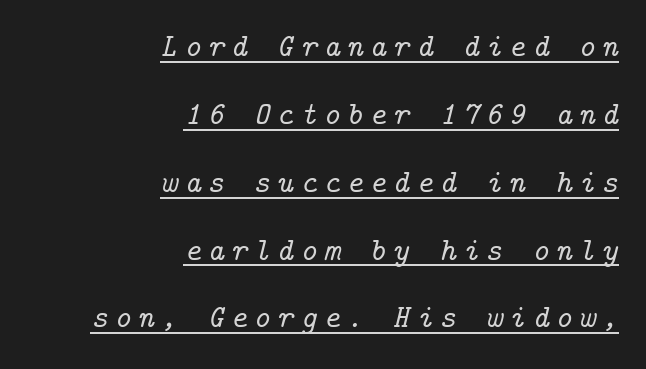
The image shows 32 px serif type, italic (leaning right); set right-aligned, loose line spacing (2.12x), unusually wide letter spacing (+0.2 em), underlined; low stroke contrast and a medium x-height.
